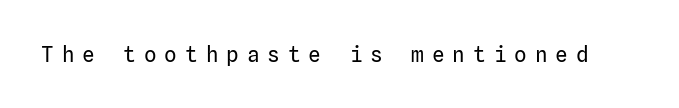
Substantial extra tracking has been applied to these lines. Italic: no, the glyphs are upright roman. Check the space under the baseline: it is left empty. Weight: regular or lighter.
